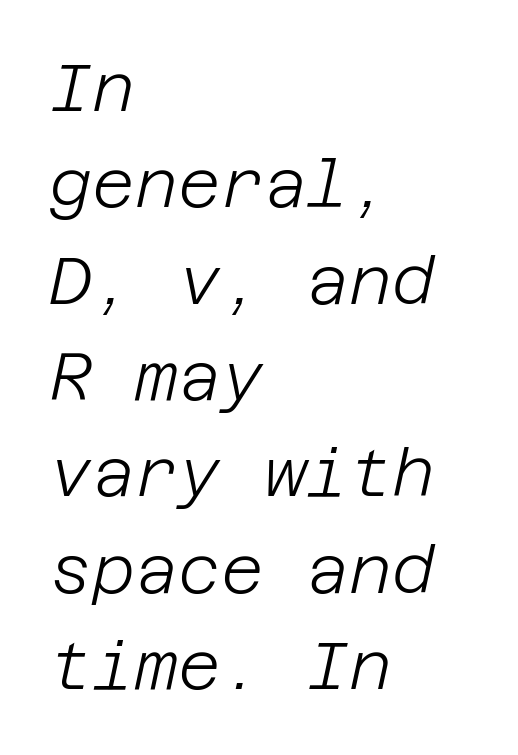
The image shows 66 px light type, italic (leaning right); set left-aligned, normal line spacing (1.46x), normal letter spacing, not underlined; low stroke contrast and a large x-height.
